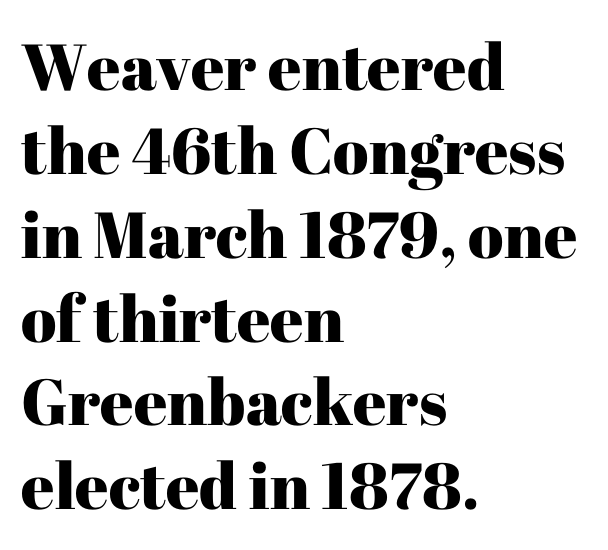
Is this a sans? No — the strokes have serifs. These lines were composed using upright roman letters. Descender tails drop into unmarked territory. Horizontally, the lines are justified to the leading edge only. The leading is moderate, giving the passage an even texture. Each word holds together tightly as a unit, with standard inter-letter gaps.
